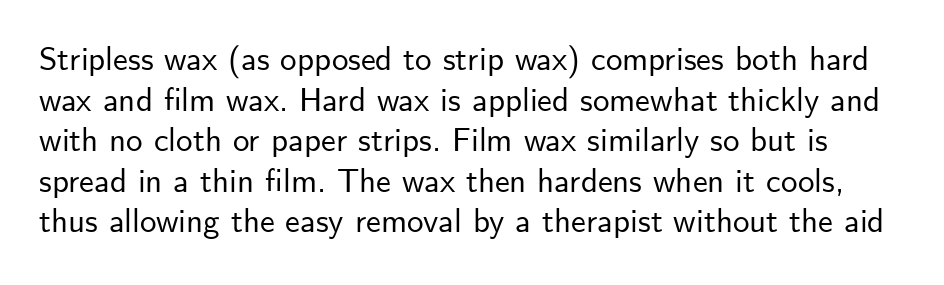
Q: Is the text italic (slanted)? A: No, it is upright.
Q: Is the typeface a serif or a sans-serif typeface? A: Sans-serif.
Q: Is the text underlined? A: No.
Q: Is the spacing between letters normal or unusually wide? A: Normal.
Q: Width (condensed, normal, or wide)? A: Normal.
Q: Stroke contrast? A: Low.
Q: x-height? A: Small.
Q: Monospaced? A: No.
